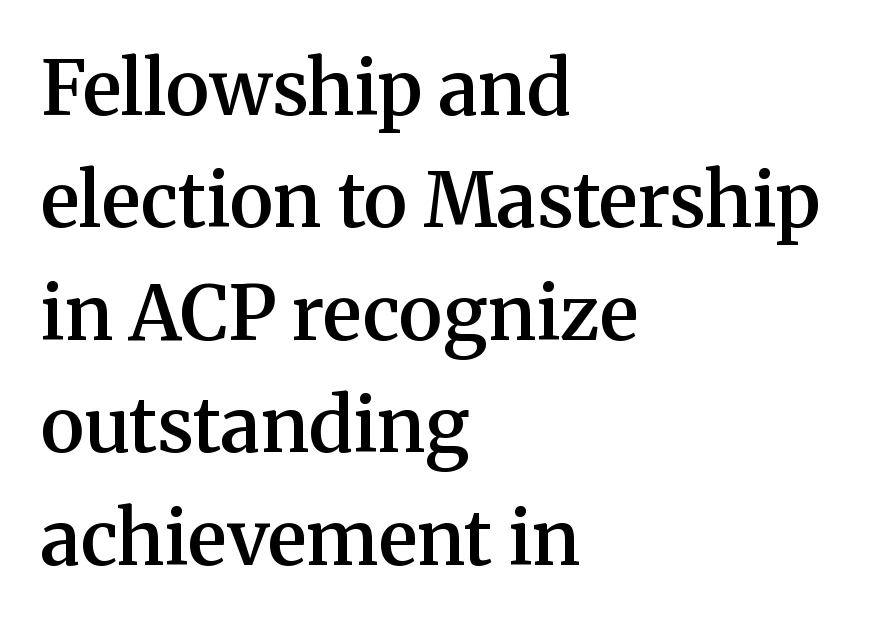
Q: Is the text bold? A: Semi-bold.
Q: Is the text italic (slanted)? A: No, it is upright.
Q: Is the typeface a serif or a sans-serif typeface? A: Serif.
Q: Is the text underlined? A: No.
Q: How is the paragraph aligned? A: Left-aligned.
Q: Is the spacing between letters normal or unusually wide? A: Normal.
Q: Is the spacing between lines tight, normal or loose? A: Normal.
Q: Width (condensed, normal, or wide)? A: Normal.
Q: Stroke contrast? A: Medium.
Q: x-height? A: Medium.
Q: Monospaced? A: No.
